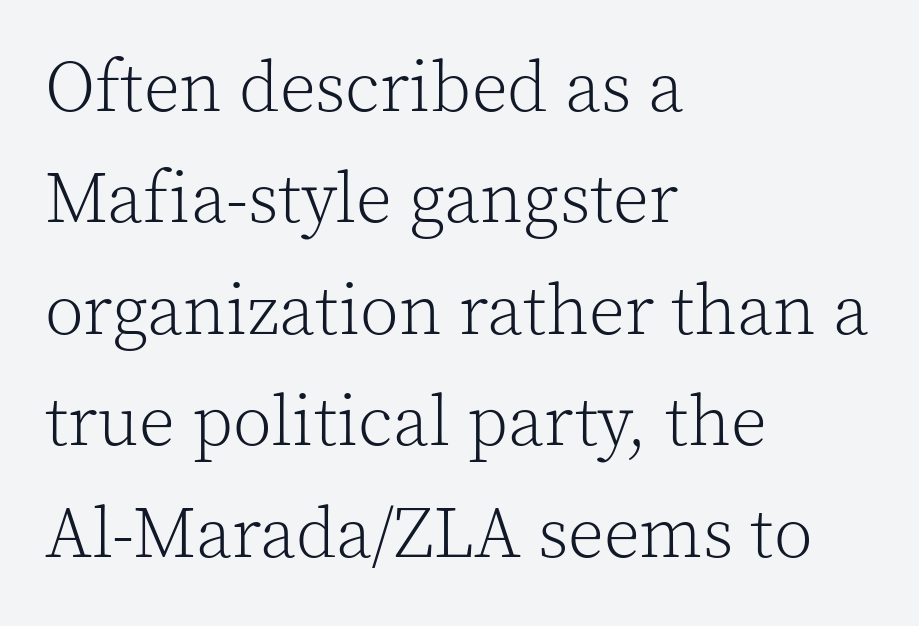
Q: Is the text bold? A: No.
Q: Is the text italic (slanted)? A: No, it is upright.
Q: Is the typeface a serif or a sans-serif typeface? A: Serif.
Q: Is the text underlined? A: No.
Q: How is the paragraph aligned? A: Left-aligned.
Q: Is the spacing between letters normal or unusually wide? A: Normal.
Q: Is the spacing between lines tight, normal or loose? A: Normal.
Q: Width (condensed, normal, or wide)? A: Normal.
Q: x-height? A: Medium.
Q: Monospaced? A: No.
